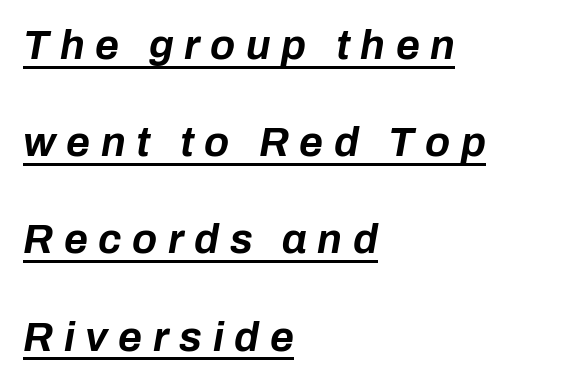
Q: Is the text bold? A: Yes.
Q: Is the text italic (slanted)? A: Yes, it leans right by about 10 degrees.
Q: Is the text underlined? A: Yes.
Q: How is the paragraph aligned? A: Left-aligned.
Q: Is the spacing between letters normal or unusually wide? A: Unusually wide.
Q: Is the spacing between lines tight, normal or loose? A: Loose.
Q: Width (condensed, normal, or wide)? A: Normal.
Q: Stroke contrast? A: Low.
Q: x-height? A: Medium.
Q: Monospaced? A: No.
